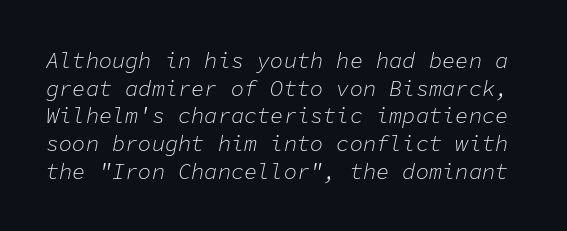
Nobody touched the tracking dial on this one. No chunkiness to these letters — they're not bold. This sample uses an oblique cut, with every glyph tilted off the vertical. Horizontal bands of white between lines are of average thickness.
